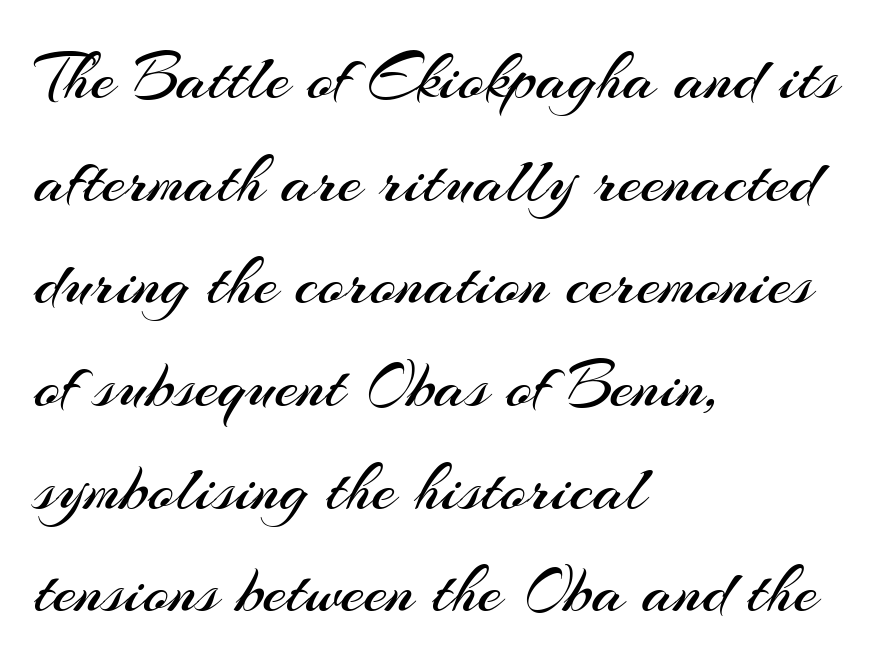
These lines sit exactly where default settings would place them. Check the space under the baseline: it is left empty. The passage shown is typed in a proportional face where columns would drift. Letter spacing: default. Unlike a traditional serif, this face leaves its strokes unadorned. The characters are drawn with everyday or finer stroke widths.
